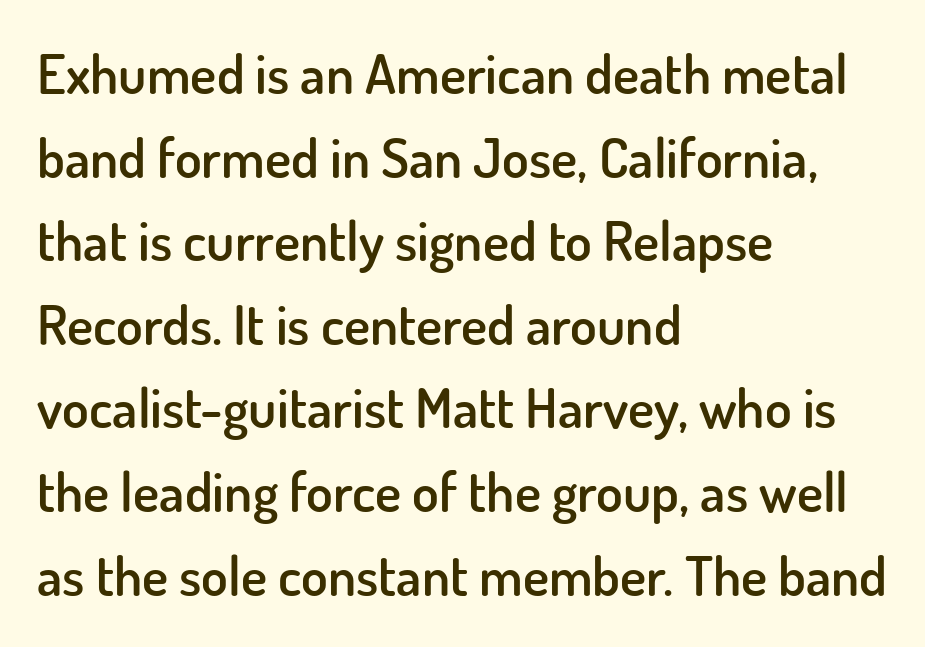
The face used here is a semibold: visibly heavier than regular, lighter than bold. The area under the type is left untouched. This rendering leaves character spacing at its baseline value. Here the designer chose a conventional face with non-uniform glyph widths. The lines sit at an ordinary, default distance from one another. Look at the bottom of the vertical strokes: they stop flat, with no serifs.
